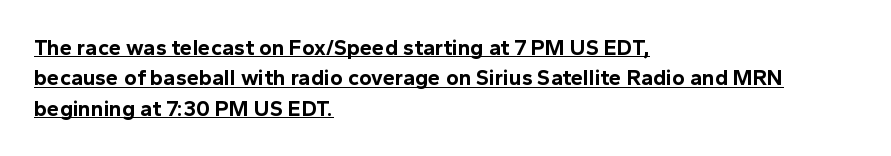
Q: Is the text bold? A: Yes.
Q: Is the text italic (slanted)? A: No, it is upright.
Q: Is the text underlined? A: Yes.
Q: How is the paragraph aligned? A: Left-aligned.
Q: Is the spacing between letters normal or unusually wide? A: Normal.
Q: Is the spacing between lines tight, normal or loose? A: Normal.
